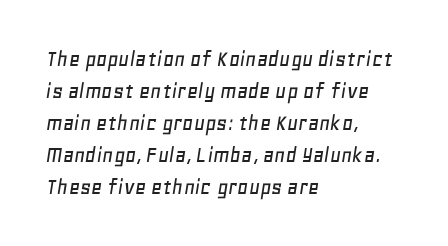
Designer's note — italics engaged. A clean baseline with only descenders dipping below it. Does the leading feel generous? No, just average. Reading down the block, your eye returns to a fixed left position each line.
